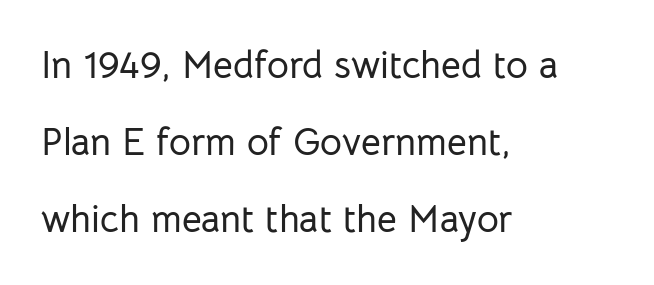
The typesetter chose a ragged-right arrangement here. Nobody drew a line under any word here. This is roman type, the default non-slanted kind. Do the characters align in a grid? No, the font is proportional. Typographically, this falls in the sans-serif category.
